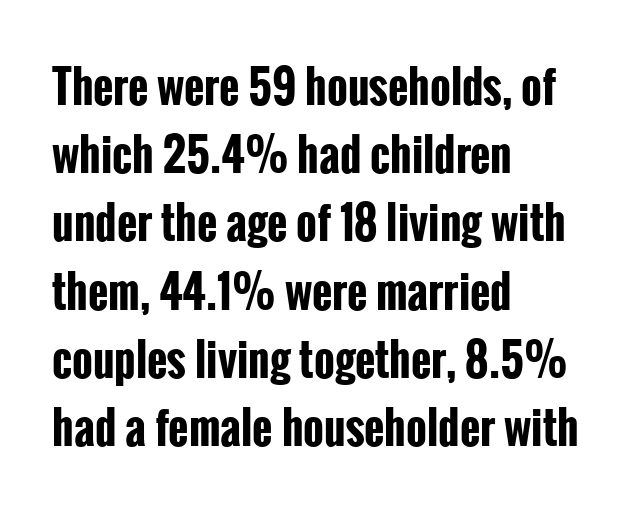
{"serif": "no", "italic": "no", "bold": "yes", "weight": "bold", "width": "condensed", "stroke_contrast": "low", "x_height": "medium", "monospaced": "no", "underline": "no", "align": "left", "line_spacing": "normal", "line_spacing_ratio": 1.55, "letter_spacing": "normal", "letter_spacing_em": 0.0, "glyph_px": 44}
